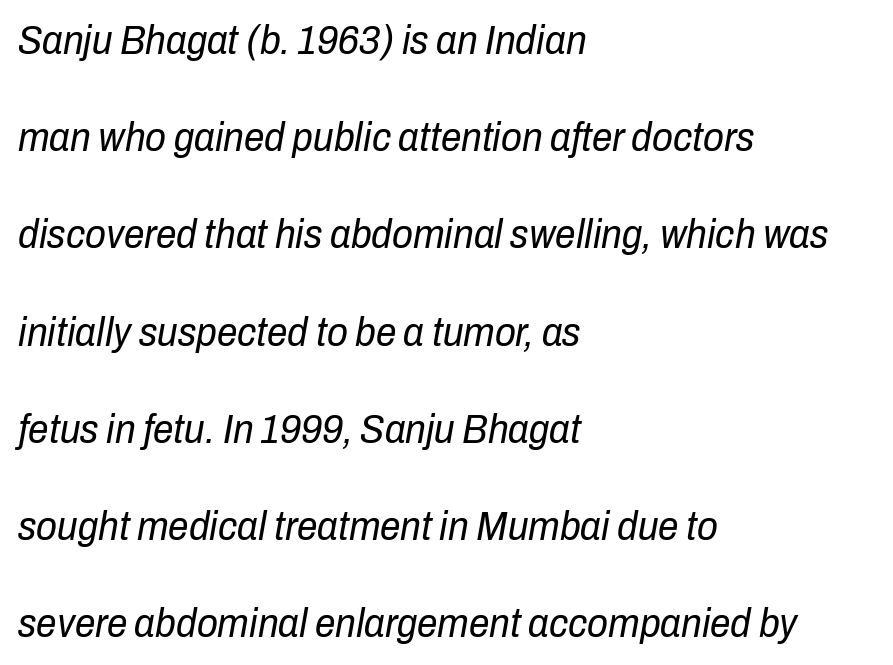
The image shows 41 px regular-weight, condensed type, italic (leaning right); set left-aligned, loose line spacing (2.37x), normal letter spacing, not underlined; low stroke contrast and a medium x-height.
